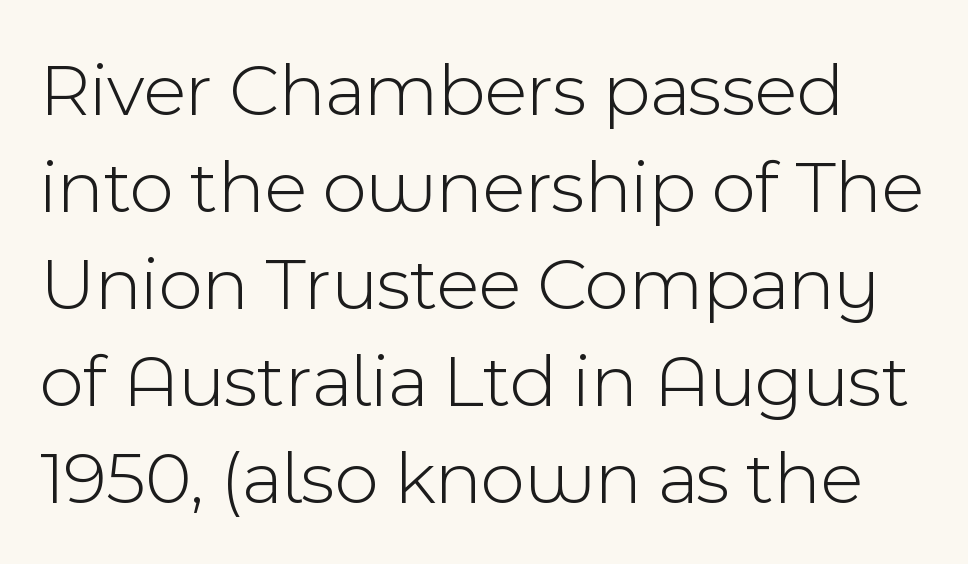
The image shows 77 px light sans-serif type, upright; set normal line spacing (1.26x), normal letter spacing, not underlined; a medium x-height.
